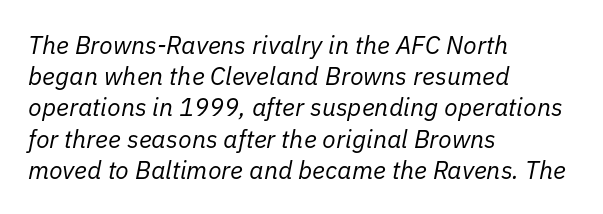
The image shows 25 px text type, italic (leaning right); set left-aligned, normal line spacing (1.25x), normal letter spacing, not underlined.
